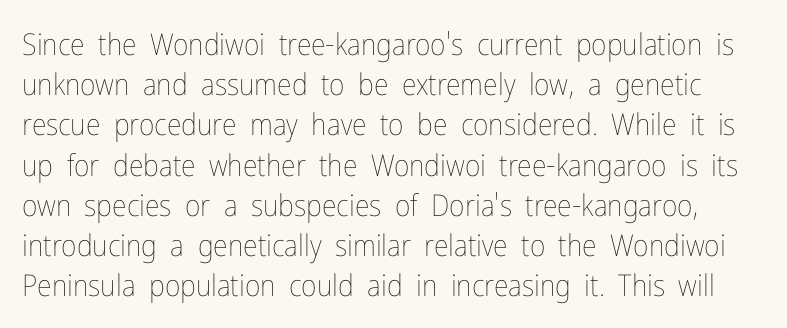
{"italic": "no", "bold": "no", "weight": "thin", "width": "condensed", "stroke_contrast": "low", "x_height": "medium", "monospaced": "no", "underline": "no", "line_spacing": "normal", "line_spacing_ratio": 1.34, "letter_spacing": "normal", "letter_spacing_em": 0.0, "glyph_px": 30}
